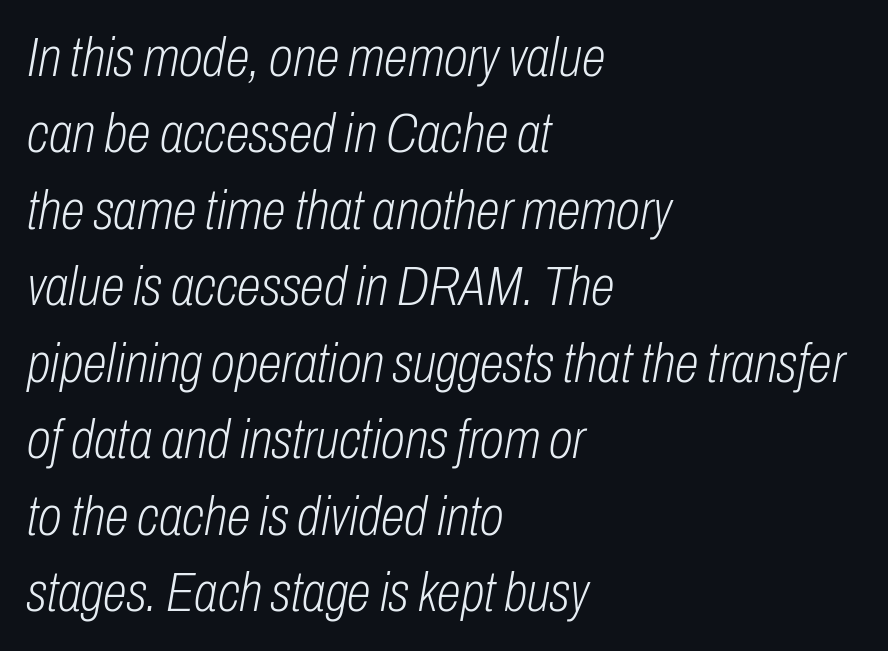
Think of a printed novel: that variable character pitch is what you see here. The lines in this sample share a left origin and differ only in where they stop. This rendering leaves character spacing at its baseline value. Unbolded letterforms with no extra heft.
